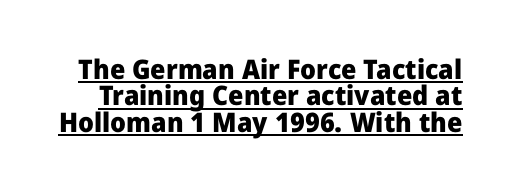
Q: Is the text bold? A: Yes.
Q: Is the text italic (slanted)? A: No, it is upright.
Q: Is the text underlined? A: Yes.
Q: Is the spacing between letters normal or unusually wide? A: Normal.
Q: Is the spacing between lines tight, normal or loose? A: Tight.
